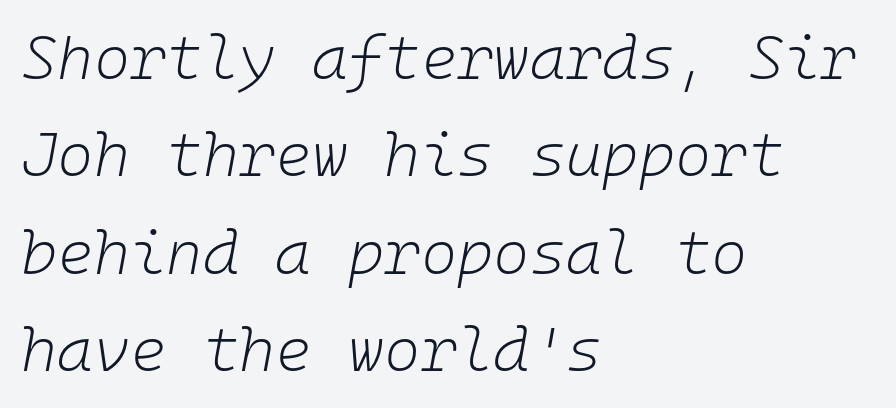
{"italic": "yes", "lean": "right", "slant_degrees": 10, "bold": "no", "weight": "light", "width": "normal", "stroke_contrast": "low", "x_height": "medium", "monospaced": "yes", "underline": "no", "align": "left", "line_spacing": "normal", "line_spacing_ratio": 1.57, "letter_spacing": "normal", "letter_spacing_em": 0.0, "glyph_px": 62}
